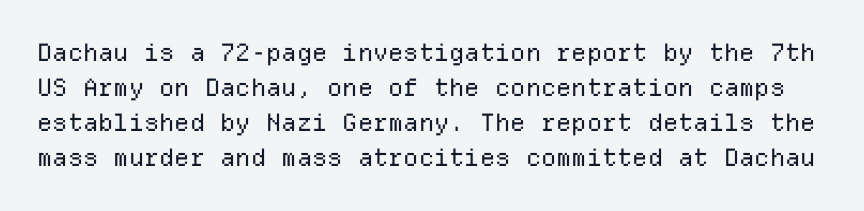
The image shows 24 px text type, upright; set normal line spacing (1.46x), normal letter spacing, not underlined.
